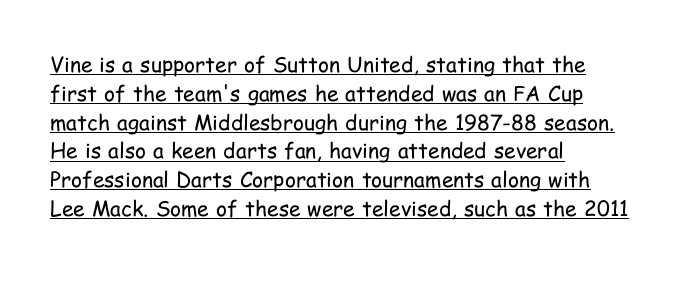
Q: Is the text bold? A: No.
Q: Is the text italic (slanted)? A: No, it is upright.
Q: Is the text underlined? A: Yes.
Q: How is the paragraph aligned? A: Left-aligned.
Q: Is the spacing between letters normal or unusually wide? A: Normal.
Q: Is the spacing between lines tight, normal or loose? A: Normal.
